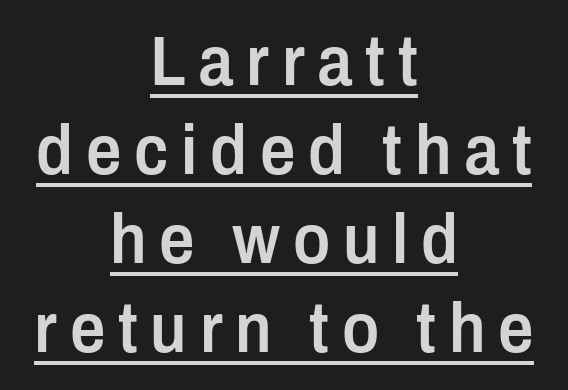
{"serif": "no", "italic": "no", "bold": "semi", "weight": "semibold", "width": "condensed", "stroke_contrast": "low", "x_height": "medium", "monospaced": "no", "underline": "yes", "align": "center", "line_spacing": "normal", "line_spacing_ratio": 1.27, "glyph_px": 70}
